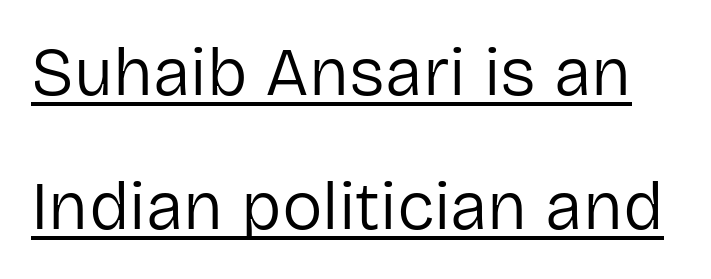
Does the leading feel generous? Absolutely, it's lavish. Notice how the stems are strictly vertical — no italics here. Stroke mass is kept to a normal reading level or below. The letters advance in unequal steps, a hallmark of proportional type.
